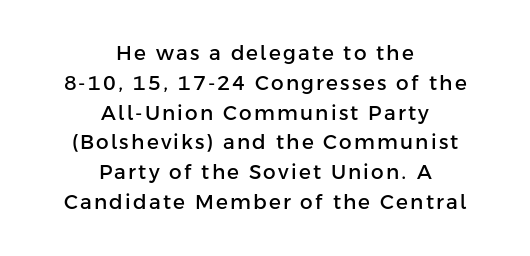
Q: Is the text italic (slanted)? A: No, it is upright.
Q: Is the text underlined? A: No.
Q: How is the paragraph aligned? A: Centered.
Q: Is the spacing between lines tight, normal or loose? A: Normal.
